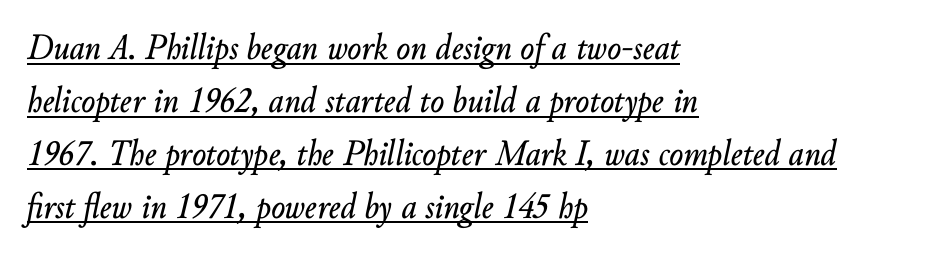
Q: Is the text italic (slanted)? A: Yes, it leans right by about 10 degrees.
Q: Is the text underlined? A: Yes.
Q: How is the paragraph aligned? A: Left-aligned.
Q: Is the spacing between letters normal or unusually wide? A: Normal.
Q: Is the spacing between lines tight, normal or loose? A: Normal.
Q: Width (condensed, normal, or wide)? A: Normal.
Q: Stroke contrast? A: Low.
Q: x-height? A: Small.
Q: Monospaced? A: No.
